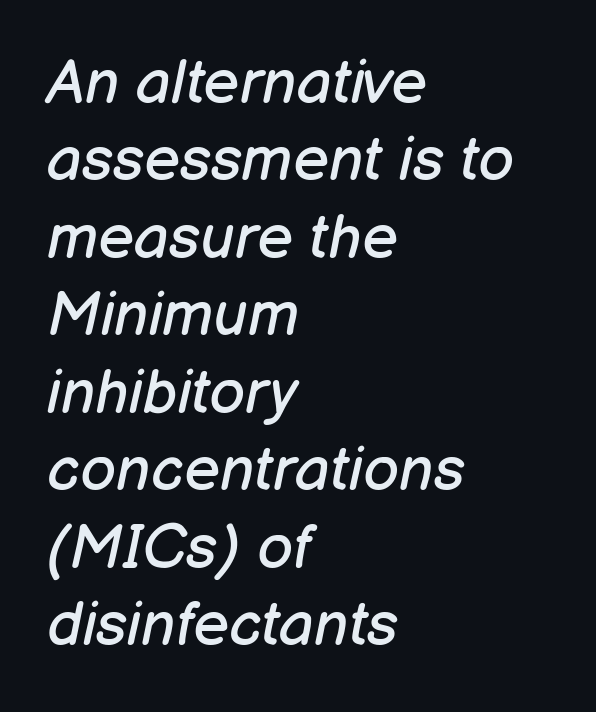
A student would call this left alignment; a typographer would say flush left, rag right. Tracking value appears to be zero — textbook default spacing. Heft: none added — not bold. Is there much room between lines? A standard amount, neither cramped nor airy.
